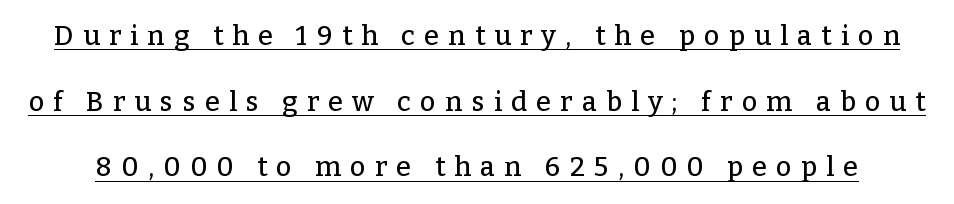
Q: Is the text italic (slanted)? A: No, it is upright.
Q: Is the text underlined? A: Yes.
Q: Is the spacing between letters normal or unusually wide? A: Unusually wide.
Q: Is the spacing between lines tight, normal or loose? A: Loose.
